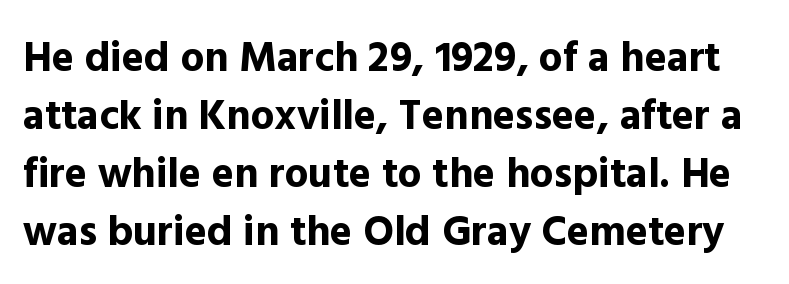
{"serif": "no", "italic": "no", "bold": "yes", "weight": "bold", "width": "normal", "x_height": "medium", "monospaced": "no", "underline": "no", "line_spacing": "normal", "line_spacing_ratio": 1.38, "letter_spacing": "normal", "letter_spacing_em": 0.0, "glyph_px": 42}
